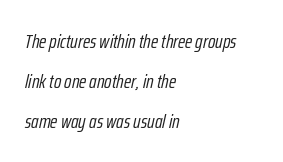
The image shows 20 px text type, italic (leaning right); set left-aligned, loose line spacing (2.0x), normal letter spacing, not underlined.
